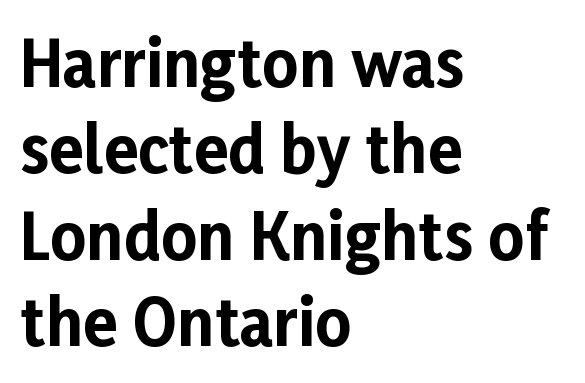
The image shows 63 px bold sans-serif type, upright; set left-aligned, normal line spacing (1.37x), normal letter spacing, not underlined; low stroke contrast and a medium x-height.
